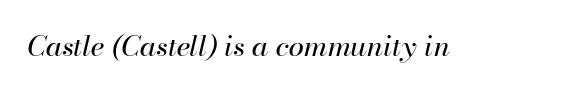
Q: Is the text bold? A: No.
Q: Is the text italic (slanted)? A: Yes, it leans right by about 13 degrees.
Q: Is the text underlined? A: No.
Q: Is the spacing between letters normal or unusually wide? A: Normal.
Q: Width (condensed, normal, or wide)? A: Normal.
Q: Stroke contrast? A: High.
Q: x-height? A: Small.
Q: Monospaced? A: No.
